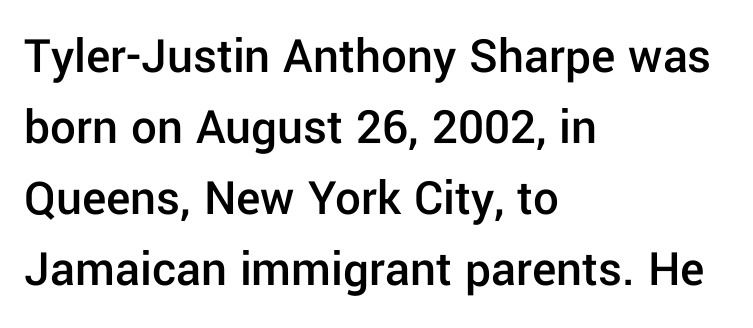
Q: Is the text bold? A: Semi-bold.
Q: Is the text italic (slanted)? A: No, it is upright.
Q: Is the typeface a serif or a sans-serif typeface? A: Sans-serif.
Q: Is the text underlined? A: No.
Q: How is the paragraph aligned? A: Left-aligned.
Q: Is the spacing between letters normal or unusually wide? A: Normal.
Q: Is the spacing between lines tight, normal or loose? A: Normal.
Q: Width (condensed, normal, or wide)? A: Normal.
Q: Stroke contrast? A: Low.
Q: x-height? A: Medium.
Q: Monospaced? A: No.
